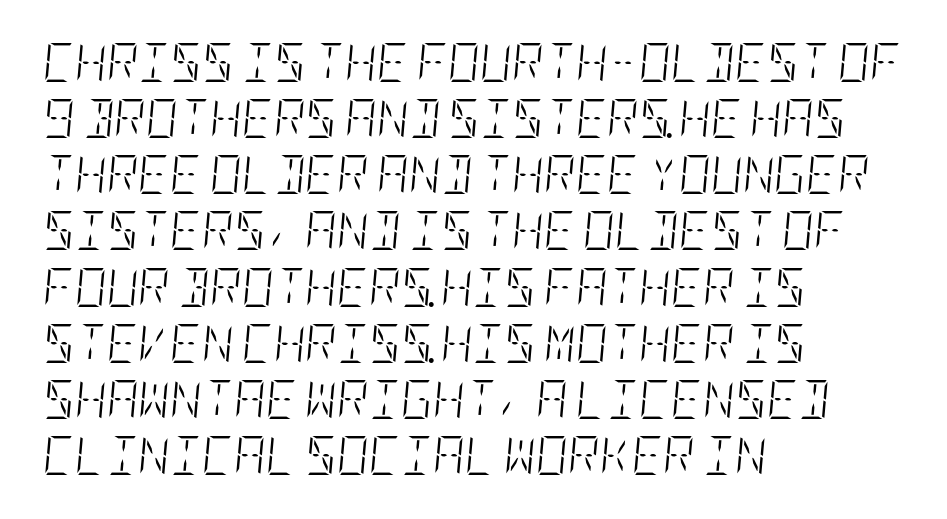
The leading is moderate, giving the passage an even texture. Only glyphs here, with clear space below each row. The ragged edge is on the right, which tells us the setting is flush left. The passage shown leans; its letterforms are oblique. The face looks like a standard text weight, possibly lighter. The line texture is even and compact thanks to regular tracking.
